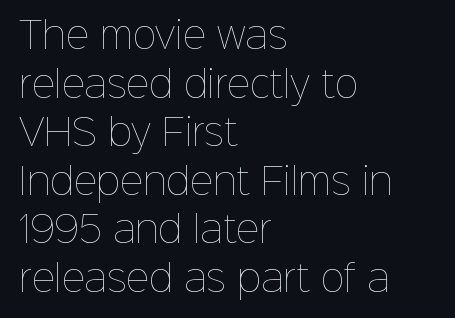
The image shows 36 px thin type, upright; set left-aligned, normal line spacing (1.35x), normal letter spacing, not underlined; low stroke contrast and a medium x-height.
